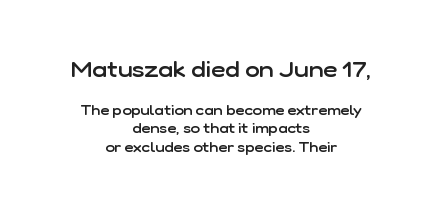
The image shows 22 px text type, upright; set centered, normal line spacing (1.3x), normal letter spacing, not underlined; the first (top) block is 1.57x larger.
